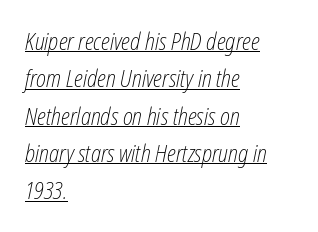
{"italic": "yes", "lean": "right", "slant_degrees": 12, "bold": "no", "underline": "yes", "align": "left", "line_spacing": "normal", "line_spacing_ratio": 1.62, "letter_spacing": "normal", "letter_spacing_em": 0.0, "glyph_px": 23}
